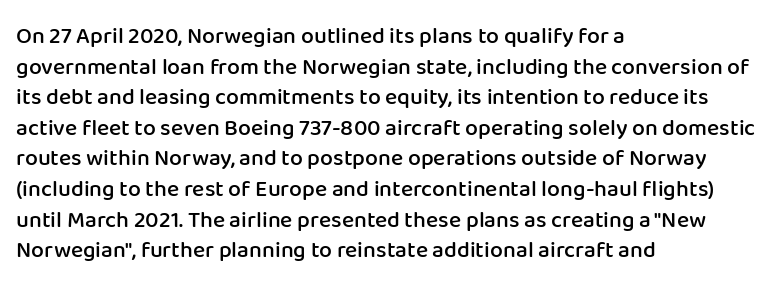
The image shows 23 px text type, upright; set left-aligned, normal line spacing (1.33x), normal letter spacing, not underlined.
